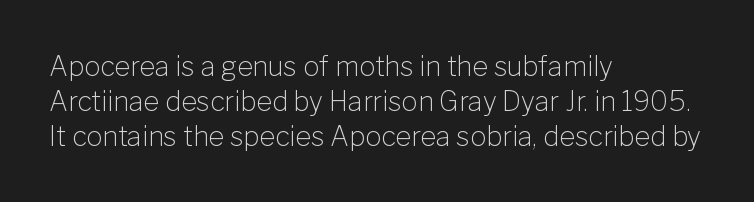
Q: Is the text bold? A: No.
Q: Is the text italic (slanted)? A: No, it is upright.
Q: Is the text underlined? A: No.
Q: How is the paragraph aligned? A: Left-aligned.
Q: Is the spacing between letters normal or unusually wide? A: Normal.
Q: Is the spacing between lines tight, normal or loose? A: Normal.
